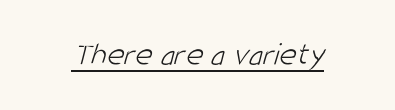
Each letter's strokes conclude bluntly, with no projecting serifs. Characters follow at the spacing the type designer built in. Heft: none added — not bold. Has an underline been added? It has. The face used here is proportionally spaced, like ordinary book or web type.
